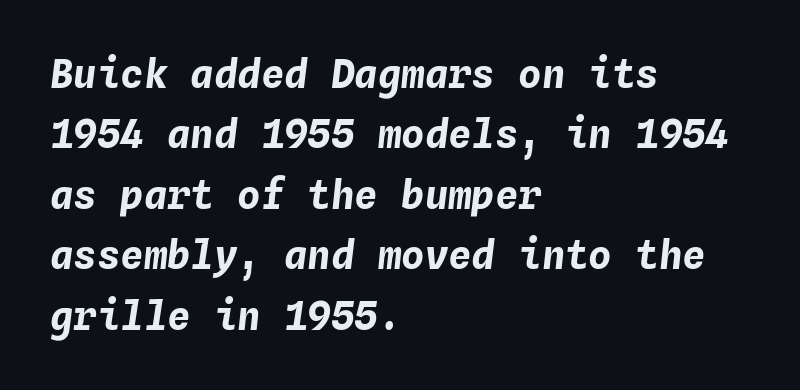
The image shows 39 px bold type, italic (leaning right), monospaced; set left-aligned, normal line spacing (1.55x), normal letter spacing, not underlined; low stroke contrast and a medium x-height.
